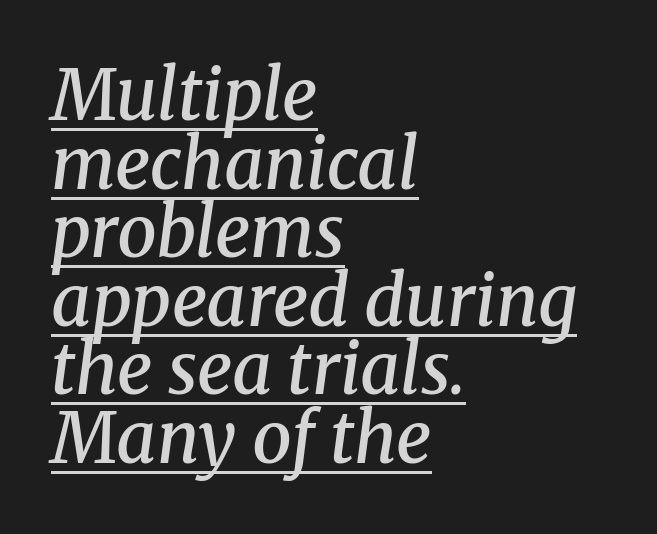
{"serif": "yes", "italic": "yes", "lean": "right", "slant_degrees": 8, "bold": "semi", "weight": "semibold", "width": "normal", "stroke_contrast": "medium", "x_height": "medium", "monospaced": "no", "underline": "yes", "align": "left", "line_spacing": "tight", "line_spacing_ratio": 0.98, "letter_spacing": "normal", "letter_spacing_em": 0.0, "glyph_px": 70}
